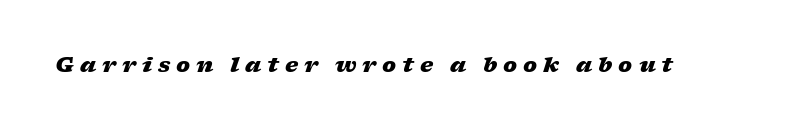
Compared with ordinary roman type, these characters are visibly tilted. Rule under the text: the space is simply empty. Typesetter's note: full bold, strokes at maximum text heaviness. The tracking reads as deliberately expanded to a designer's eye.
